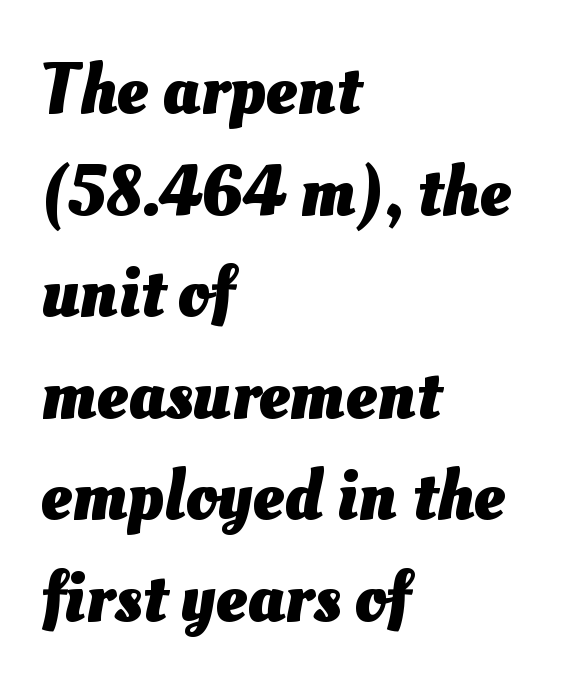
The face used here is rendered with its standard letterfit. Character widths vary here, with narrow letters taking less room than wide ones. Descenders hang freely into open space. Does the weight exceed regular? Yes, all the way to bold. Interline gaps are of average width in this sample.
